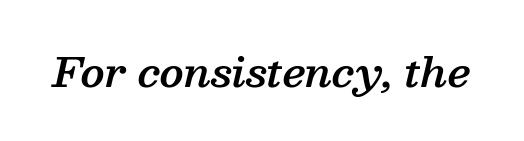
The image shows 40 px semibold serif type, italic (leaning right); set normal letter spacing, not underlined; medium stroke contrast and a medium x-height.
